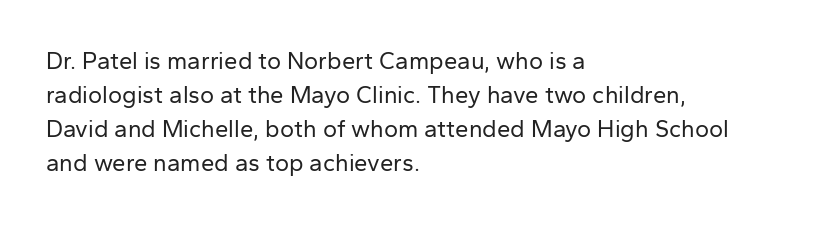
Just letters on the line, the space beneath them empty. The lines sit at an ordinary, default distance from one another. Reading down the block, your eye returns to a fixed left position each line. Think standard paragraph weight, or any step lighter than that.
